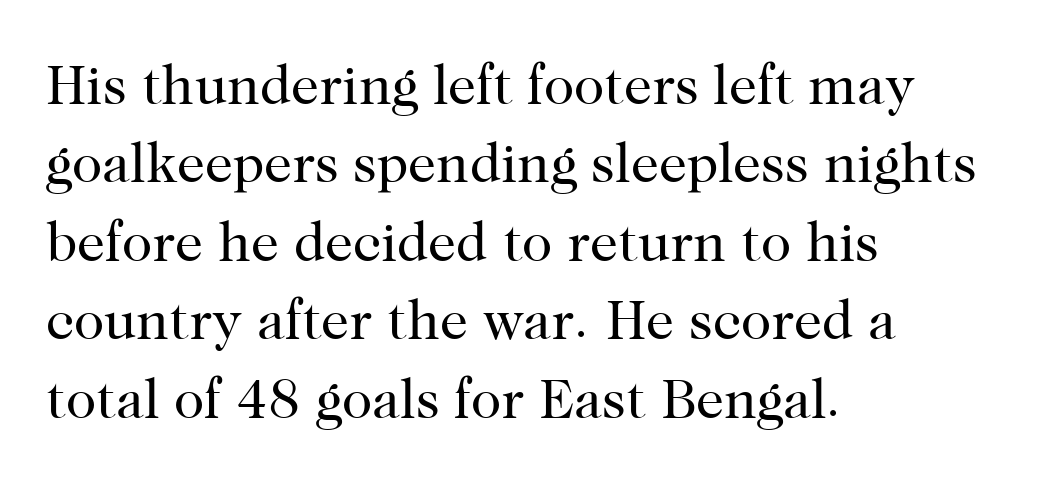
{"serif": "yes", "italic": "no", "bold": "no", "weight": "regular", "width": "normal", "stroke_contrast": "high", "x_height": "medium", "monospaced": "no", "underline": "no", "align": "left", "line_spacing": "normal", "line_spacing_ratio": 1.4, "letter_spacing": "normal", "letter_spacing_em": 0.0, "glyph_px": 56}
